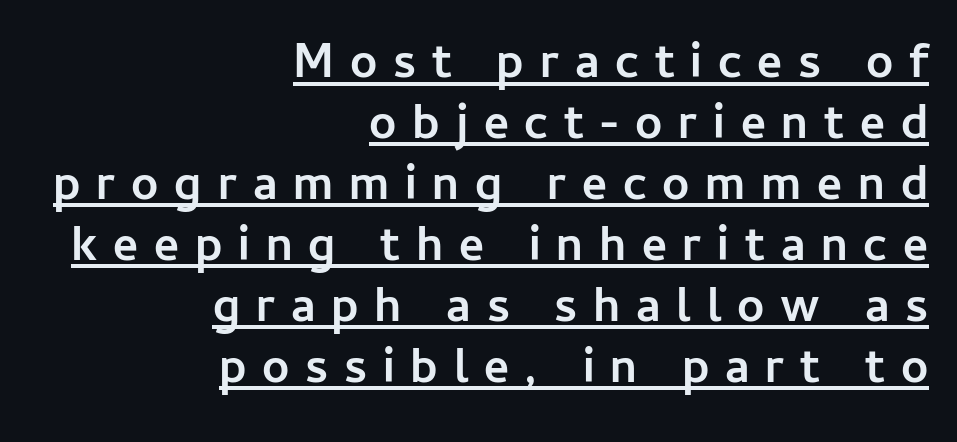
{"serif": "no", "italic": "no", "bold": "yes", "weight": "semibold", "width": "normal", "stroke_contrast": "low", "x_height": "medium", "monospaced": "no", "underline": "yes", "align": "right", "line_spacing": "normal", "line_spacing_ratio": 1.27, "letter_spacing": "wide", "letter_spacing_em": 0.33, "glyph_px": 48}
